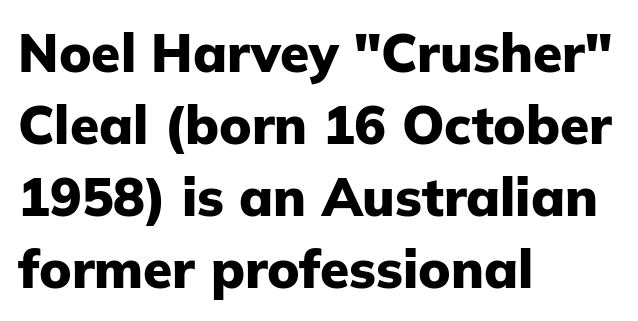
Q: Is the text bold? A: Yes.
Q: Is the text italic (slanted)? A: No, it is upright.
Q: Is the typeface a serif or a sans-serif typeface? A: Sans-serif.
Q: Is the text underlined? A: No.
Q: How is the paragraph aligned? A: Left-aligned.
Q: Is the spacing between letters normal or unusually wide? A: Normal.
Q: Is the spacing between lines tight, normal or loose? A: Normal.
Q: Width (condensed, normal, or wide)? A: Normal.
Q: Stroke contrast? A: Low.
Q: x-height? A: Medium.
Q: Monospaced? A: No.
